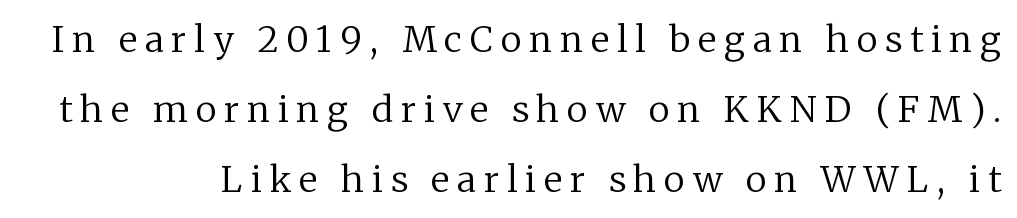
{"serif": "yes", "italic": "no", "bold": "no", "weight": "regular", "width": "normal", "stroke_contrast": "low", "x_height": "medium", "monospaced": "no", "underline": "no", "line_spacing": "loose", "line_spacing_ratio": 1.94, "letter_spacing": "wide", "letter_spacing_em": 0.22, "glyph_px": 36}
